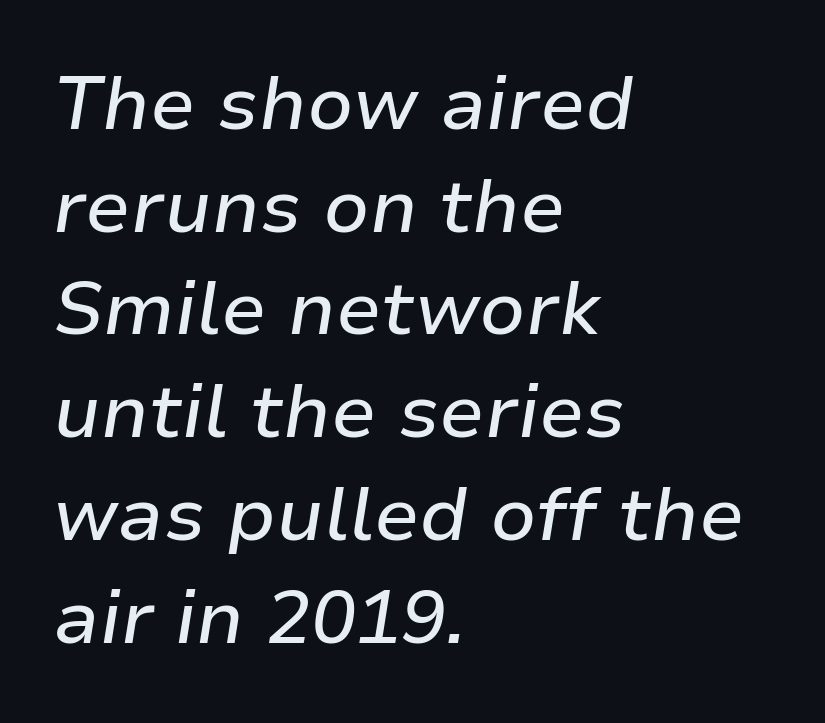
{"italic": "yes", "lean": "right", "slant_degrees": 9, "width": "normal", "stroke_contrast": "low", "x_height": "medium", "monospaced": "no", "underline": "no", "align": "left", "line_spacing": "normal", "line_spacing_ratio": 1.37, "letter_spacing": "normal", "letter_spacing_em": 0.0, "glyph_px": 75}
